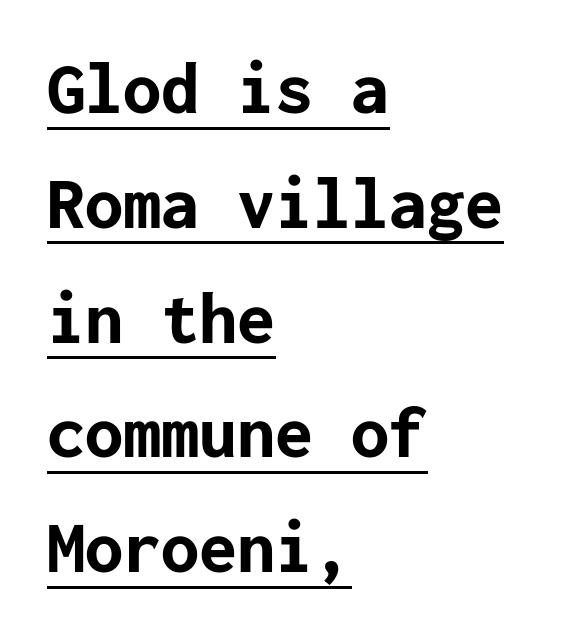
{"serif": "no", "italic": "no", "bold": "yes", "weight": "bold", "width": "normal", "stroke_contrast": "low", "x_height": "medium", "underline": "yes", "align": "left", "line_spacing": "normal", "line_spacing_ratio": 1.51, "letter_spacing": "normal", "letter_spacing_em": 0.0, "glyph_px": 76}
